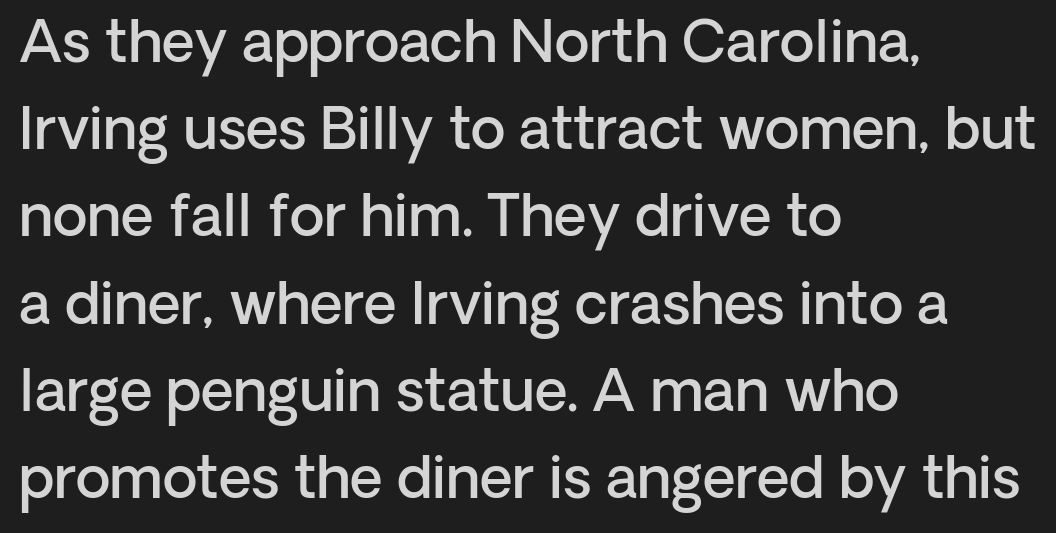
In CSS terms this would be text-align: left. The rendering uses a moderate line-height, typical for paragraphs. Heft: intermediate — a semibold. The string is rendered with underlining switched off. The line texture is even and compact thanks to regular tracking.
